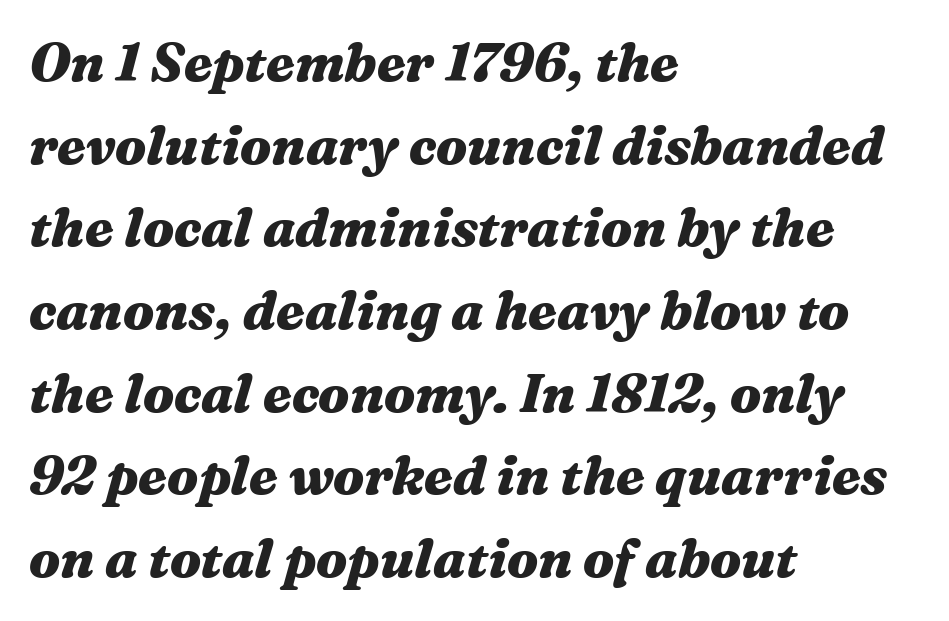
The image shows 53 px heavy, wide type, italic (leaning right); set left-aligned, normal line spacing (1.56x), normal letter spacing, not underlined; medium stroke contrast and a medium x-height.
